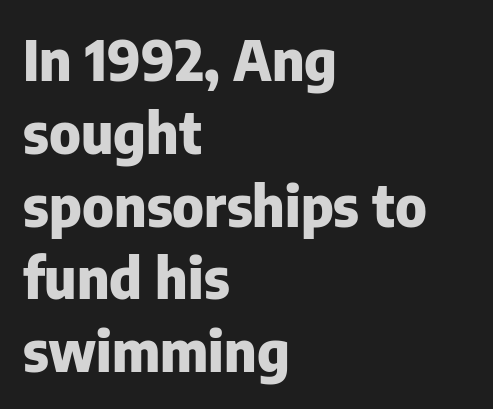
Horizontally, the lines are justified to the leading edge only. Evenly set lines give the paragraph a standard silhouette. It's the straight-up-and-down kind of type. The string is rendered with underlining switched off. Character widths vary here, with narrow letters taking less room than wide ones.
